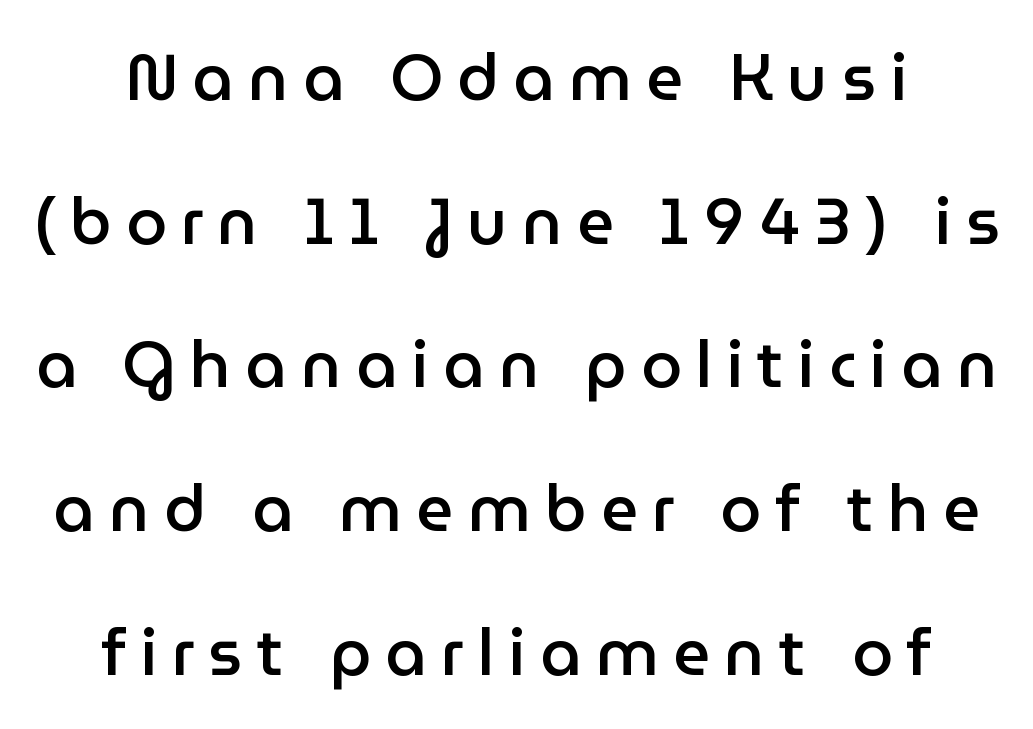
Q: Is the text bold? A: Semi-bold.
Q: Is the text italic (slanted)? A: No, it is upright.
Q: Is the typeface a serif or a sans-serif typeface? A: Sans-serif.
Q: Is the text underlined? A: No.
Q: How is the paragraph aligned? A: Centered.
Q: Is the spacing between letters normal or unusually wide? A: Unusually wide.
Q: Is the spacing between lines tight, normal or loose? A: Loose.
Q: Width (condensed, normal, or wide)? A: Normal.
Q: Stroke contrast? A: Low.
Q: x-height? A: Medium.
Q: Monospaced? A: No.
